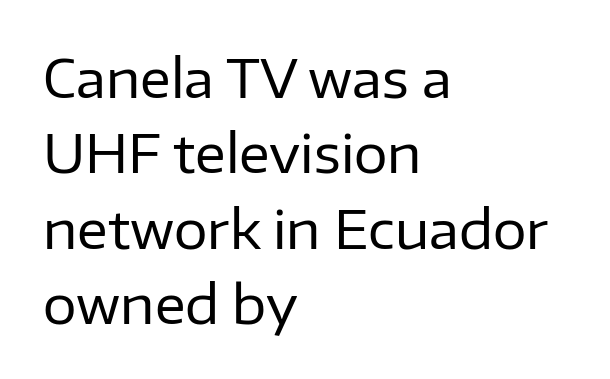
{"serif": "no", "italic": "no", "bold": "no", "weight": "regular", "width": "normal", "stroke_contrast": "low", "x_height": "medium", "monospaced": "no", "underline": "no", "align": "left", "line_spacing": "normal", "line_spacing_ratio": 1.42, "letter_spacing": "normal", "letter_spacing_em": 0.0, "glyph_px": 53}
